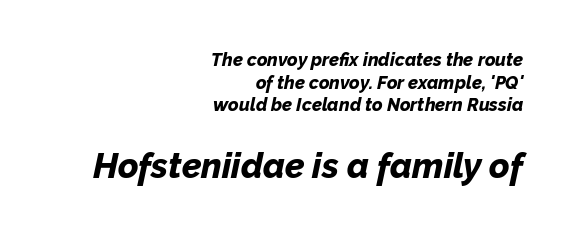
The image shows 35 px bold type, italic (leaning right); set right-aligned, normal line spacing (1.26x), normal letter spacing, not underlined; the second (bottom) block is 1.94x larger; low stroke contrast and a medium x-height.
